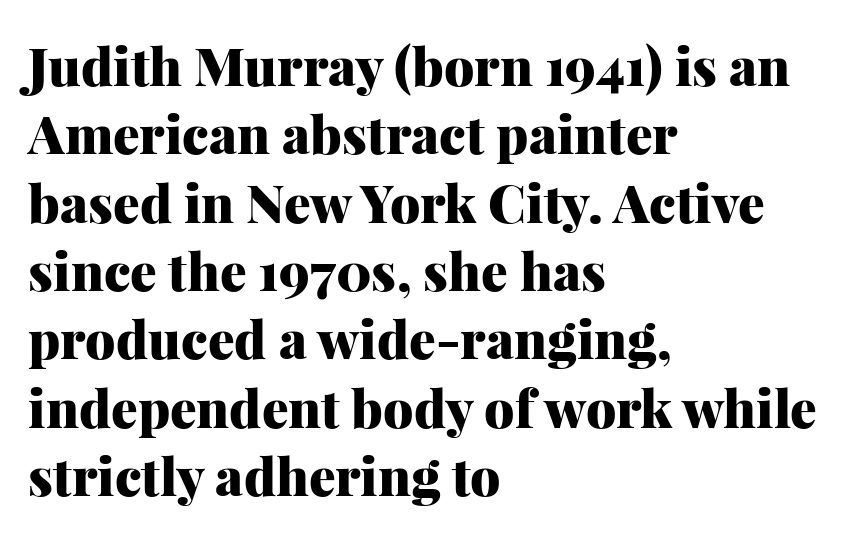
Q: Is the text bold? A: Yes.
Q: Is the text italic (slanted)? A: No, it is upright.
Q: Is the typeface a serif or a sans-serif typeface? A: Serif.
Q: Is the text underlined? A: No.
Q: How is the paragraph aligned? A: Left-aligned.
Q: Is the spacing between letters normal or unusually wide? A: Normal.
Q: Is the spacing between lines tight, normal or loose? A: Normal.
Q: Width (condensed, normal, or wide)? A: Normal.
Q: Stroke contrast? A: Medium.
Q: x-height? A: Medium.
Q: Monospaced? A: No.
